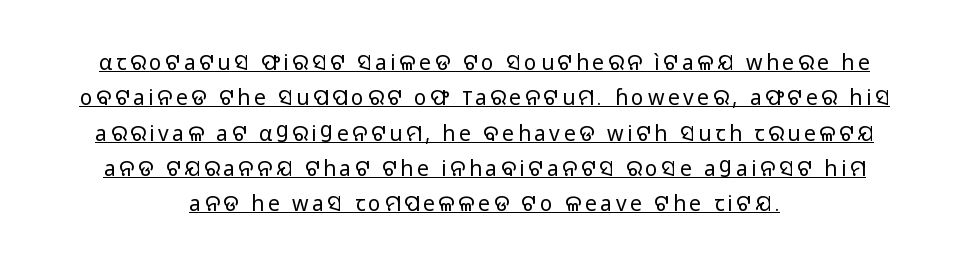
Q: Is the text bold? A: No.
Q: Is the text italic (slanted)? A: No, it is upright.
Q: Is the text underlined? A: Yes.
Q: How is the paragraph aligned? A: Centered.
Q: Is the spacing between lines tight, normal or loose? A: Normal.
